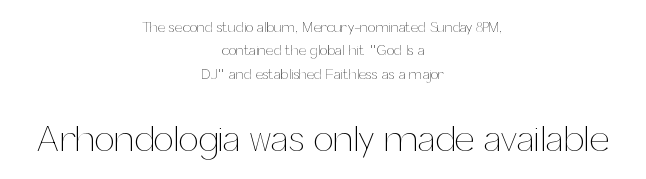
The image shows 36 px thin type, upright; set centered, normal line spacing (1.67x), normal letter spacing, not underlined; the second (bottom) block is 2.57x larger; medium stroke contrast and a medium x-height.
